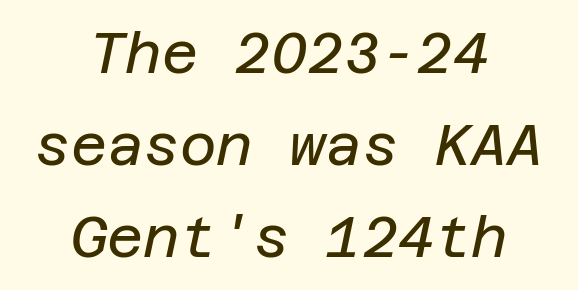
No chunkiness to these letters — they're not bold. One glance says typical: line gaps are just what's usual. Honestly, the letter spacing is just normal — you wouldn't notice it. The compositor balanced each line on the midline.
